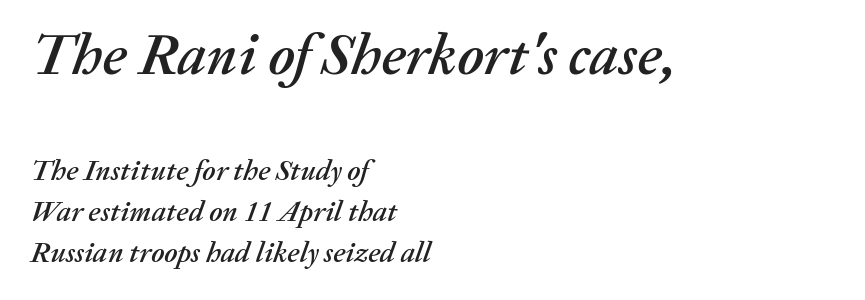
Q: Is the text italic (slanted)? A: Yes, it leans right by about 20 degrees.
Q: Is the text underlined? A: No.
Q: How is the paragraph aligned? A: Left-aligned.
Q: Is the spacing between letters normal or unusually wide? A: Normal.
Q: Is the spacing between lines tight, normal or loose? A: Normal.
Q: Which block of text is set in a larger size, the first (top) or the second (bottom)? A: The first (top) one.
Q: Width (condensed, normal, or wide)? A: Normal.
Q: Stroke contrast? A: Medium.
Q: x-height? A: Medium.
Q: Monospaced? A: No.
